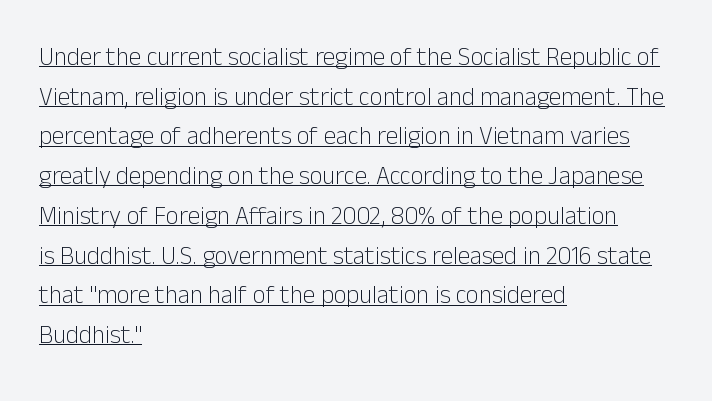
Q: Is the text bold? A: No.
Q: Is the text italic (slanted)? A: No, it is upright.
Q: Is the text underlined? A: Yes.
Q: How is the paragraph aligned? A: Left-aligned.
Q: Is the spacing between letters normal or unusually wide? A: Normal.
Q: Is the spacing between lines tight, normal or loose? A: Normal.
